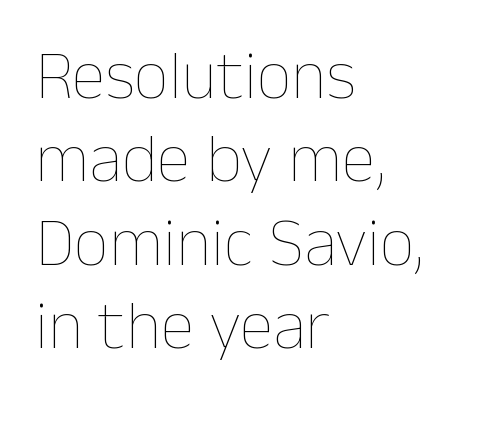
The image shows 69 px thin type, upright; set left-aligned, line spacing 1.21x, normal letter spacing, not underlined; low stroke contrast and a medium x-height.
